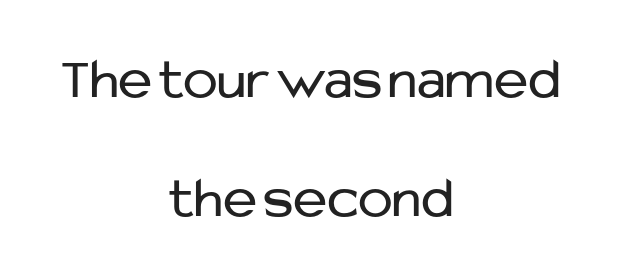
Q: Is the text bold? A: No.
Q: Is the text italic (slanted)? A: No, it is upright.
Q: Is the typeface a serif or a sans-serif typeface? A: Sans-serif.
Q: Is the text underlined? A: No.
Q: How is the paragraph aligned? A: Centered.
Q: Is the spacing between letters normal or unusually wide? A: Normal.
Q: Is the spacing between lines tight, normal or loose? A: Loose.
Q: Width (condensed, normal, or wide)? A: Normal.
Q: Stroke contrast? A: Low.
Q: x-height? A: Medium.
Q: Monospaced? A: No.
